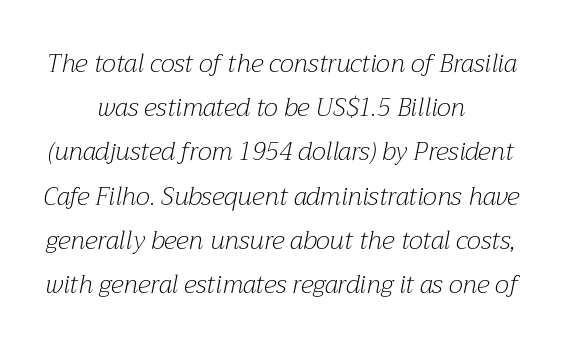
Q: Is the text bold? A: No.
Q: Is the text italic (slanted)? A: Yes, it leans right by about 12 degrees.
Q: Is the text underlined? A: No.
Q: How is the paragraph aligned? A: Centered.
Q: Is the spacing between letters normal or unusually wide? A: Normal.
